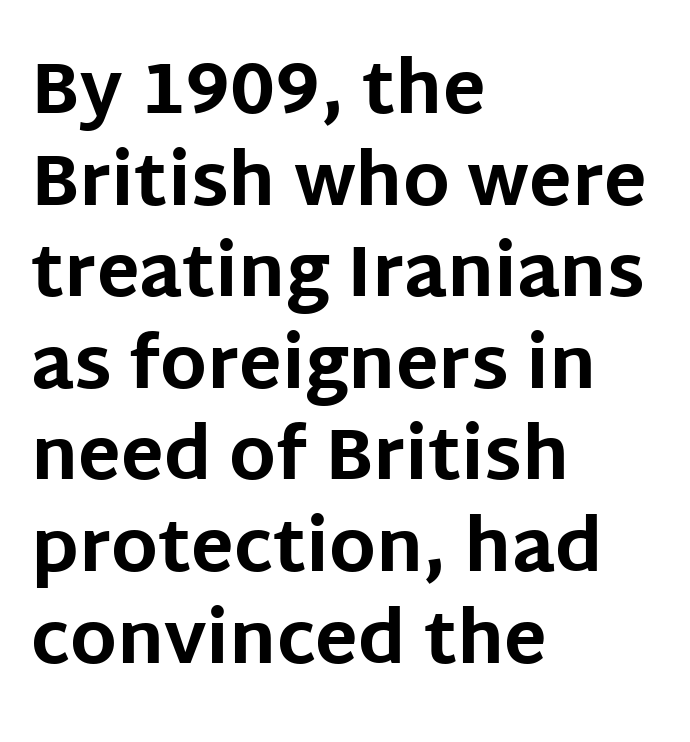
Heavy-handed strokes throughout: this text is bold. Reading down the column, the eye jumps a familiar distance to each next line. The space directly below the letters is spotless. The lettering stays uniformly vertical, giving the passage a roman look. Spacing verdict: proportional, widths tailored to each character. Is the block centered? No — it sits flush against the left margin.
